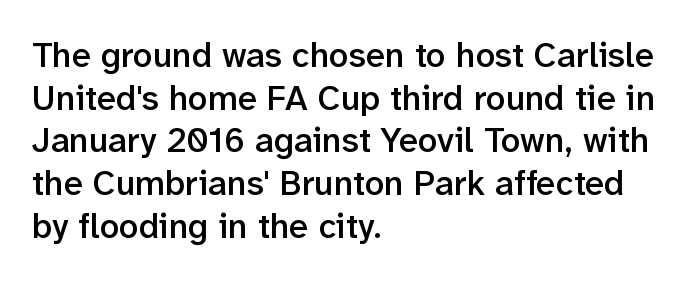
The image shows 35 px semibold sans-serif type, upright; set left-aligned, line spacing 1.22x, normal letter spacing, not underlined; low stroke contrast and a medium x-height.
